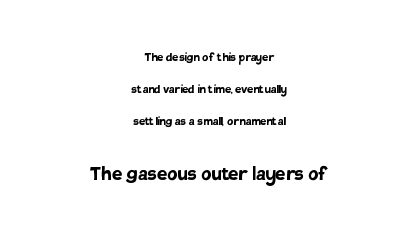
{"italic": "no", "bold": "yes", "underline": "no", "align": "center", "line_spacing": "loose", "line_spacing_ratio": 2.27, "letter_spacing": "normal", "letter_spacing_em": 0.0, "larger_block": "second", "size_ratio": 1.64, "glyph_px": 23}
